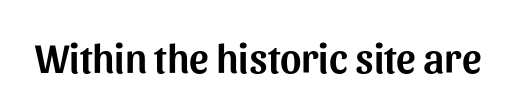
{"serif": "no", "italic": "no", "width": "normal", "stroke_contrast": "medium", "x_height": "medium", "monospaced": "no", "underline": "no", "letter_spacing": "normal", "letter_spacing_em": 0.0, "glyph_px": 41}
